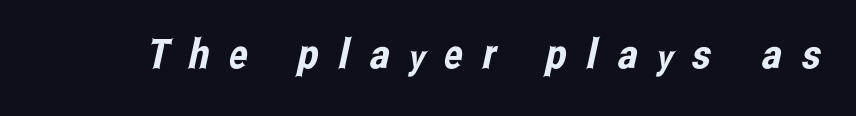
Q: Is the typeface a serif or a sans-serif typeface? A: Sans-serif.
Q: Is the text underlined? A: No.
Q: Is the spacing between letters normal or unusually wide? A: Unusually wide.
Q: Width (condensed, normal, or wide)? A: Condensed.
Q: Stroke contrast? A: Low.
Q: x-height? A: Medium.
Q: Monospaced? A: No.
